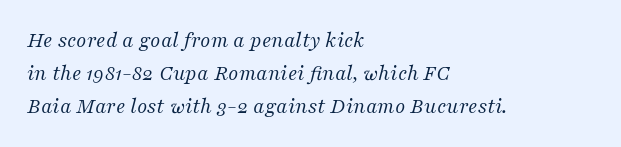
The image shows 22 px text type, italic (leaning right); set left-aligned, normal line spacing (1.5x), normal letter spacing, not underlined.
